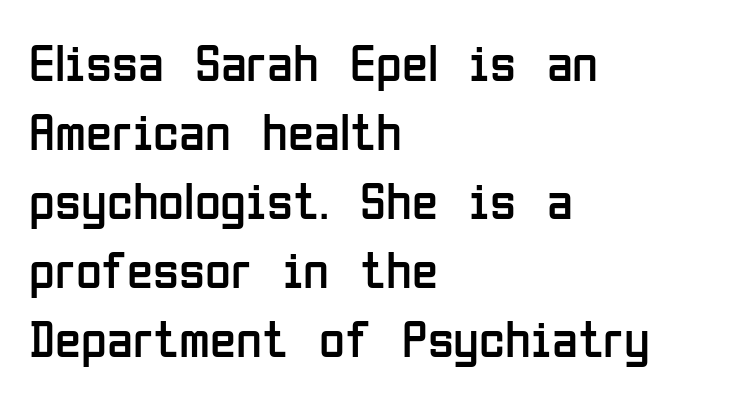
The image shows 53 px regular-weight, condensed sans-serif type, upright; set left-aligned, normal line spacing (1.3x), normal letter spacing, not underlined; low stroke contrast and a medium x-height.
